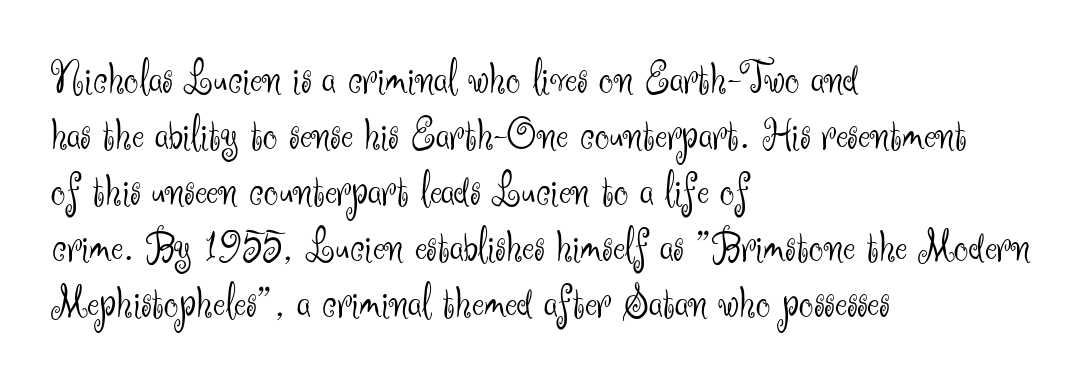
Q: Is the text bold? A: No.
Q: Is the text italic (slanted)? A: No, it is upright.
Q: Is the typeface a serif or a sans-serif typeface? A: Sans-serif.
Q: Is the text underlined? A: No.
Q: How is the paragraph aligned? A: Left-aligned.
Q: Is the spacing between letters normal or unusually wide? A: Normal.
Q: Width (condensed, normal, or wide)? A: Normal.
Q: Stroke contrast? A: Medium.
Q: x-height? A: Small.
Q: Monospaced? A: No.
